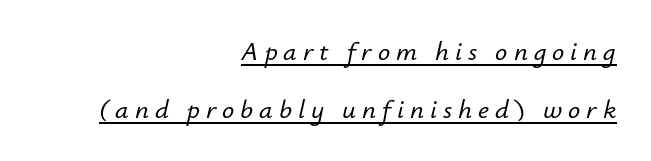
{"italic": "yes", "lean": "right", "slant_degrees": 12, "underline": "yes", "align": "right", "line_spacing": "loose", "line_spacing_ratio": 2.13, "letter_spacing": "wide", "letter_spacing_em": 0.22, "glyph_px": 27}
